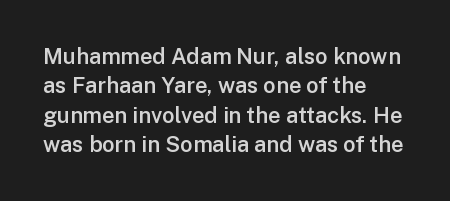
Q: Is the text bold? A: Semi-bold.
Q: Is the text italic (slanted)? A: No, it is upright.
Q: Is the text underlined? A: No.
Q: How is the paragraph aligned? A: Left-aligned.
Q: Is the spacing between letters normal or unusually wide? A: Normal.
Q: Is the spacing between lines tight, normal or loose? A: Normal.
